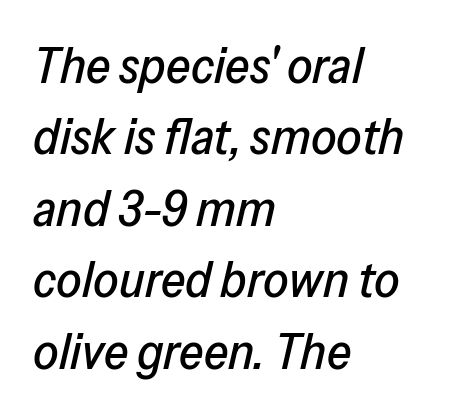
The letters advance in unequal steps, a hallmark of proportional type. You can tell it's italic because the verticals aren't actually vertical. These lines stack with their left ends in a neat column. Rows of type keep a routine distance in the vertical direction.
